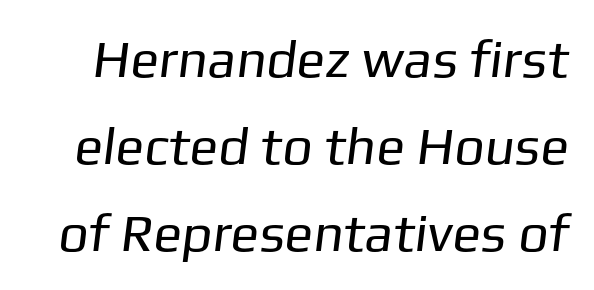
{"serif": "no", "bold": "no", "weight": "regular", "width": "normal", "stroke_contrast": "low", "x_height": "medium", "monospaced": "no", "underline": "no", "line_spacing": "normal", "line_spacing_ratio": 1.64, "letter_spacing": "normal", "letter_spacing_em": 0.0, "glyph_px": 53}
